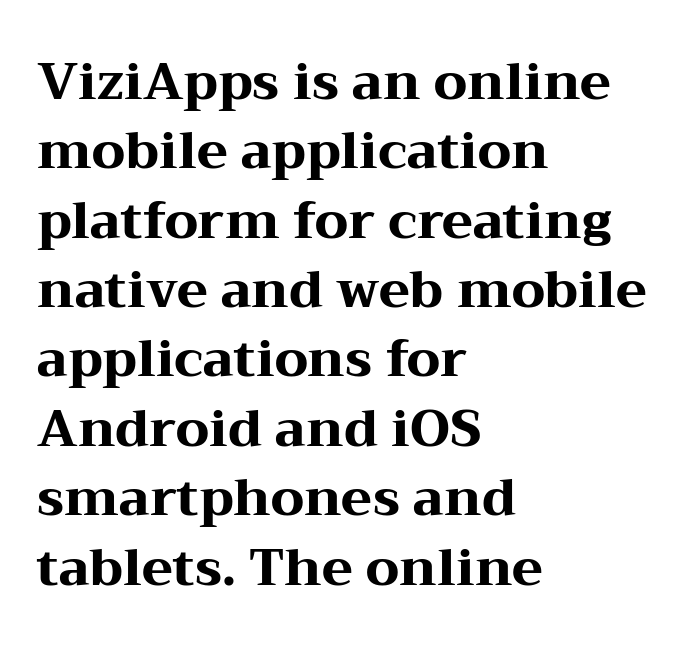
{"serif": "yes", "italic": "no", "bold": "yes", "weight": "heavy", "width": "wide", "stroke_contrast": "medium", "x_height": "medium", "monospaced": "no", "underline": "no", "align": "left", "line_spacing": "normal", "line_spacing_ratio": 1.36, "letter_spacing": "normal", "letter_spacing_em": 0.0, "glyph_px": 51}
